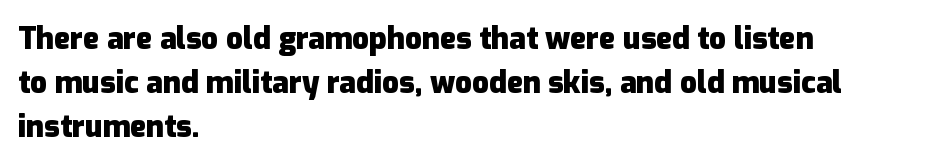
{"serif": "no", "italic": "no", "bold": "yes", "weight": "heavy", "width": "normal", "stroke_contrast": "low", "x_height": "medium", "monospaced": "no", "underline": "no", "align": "left", "line_spacing": "normal", "line_spacing_ratio": 1.46, "letter_spacing": "normal", "letter_spacing_em": 0.0, "glyph_px": 30}
